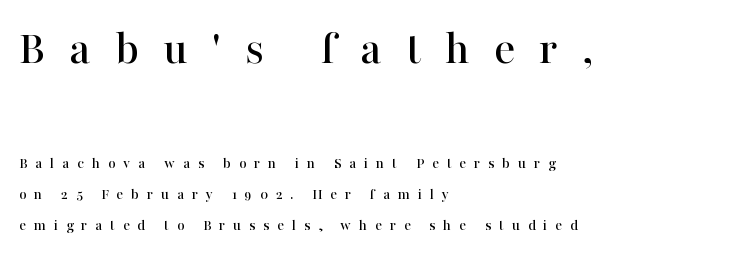
{"serif": "yes", "italic": "no", "width": "normal", "stroke_contrast": "high", "x_height": "medium", "monospaced": "no", "underline": "no", "align": "left", "line_spacing": "loose", "line_spacing_ratio": 1.94, "letter_spacing": "wide", "letter_spacing_em": 0.49, "larger_block": "first", "size_ratio": 3.06, "glyph_px": 49}
